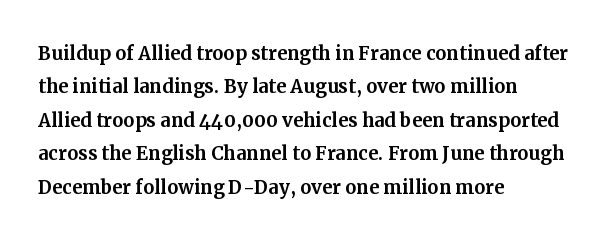
Q: Is the text italic (slanted)? A: No, it is upright.
Q: Is the text underlined? A: No.
Q: How is the paragraph aligned? A: Left-aligned.
Q: Is the spacing between letters normal or unusually wide? A: Normal.
Q: Is the spacing between lines tight, normal or loose? A: Normal.
